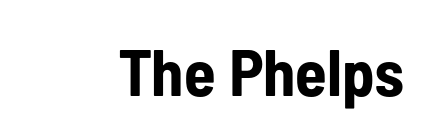
The image shows 65 px bold, condensed sans-serif type, upright; set normal letter spacing, not underlined; low stroke contrast and a medium x-height.
